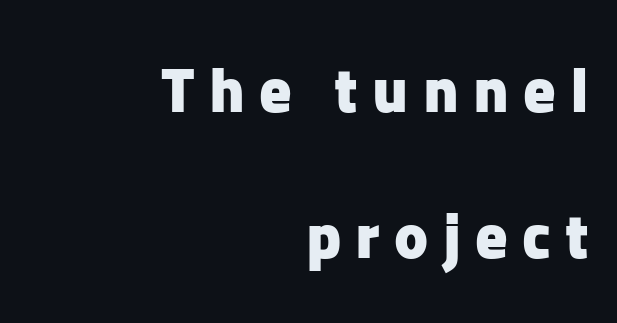
Which margin do the lines hug? The right one — the left edge is uneven. These lines have a slow, spaced-out rhythm from letter to letter. The lettering stays uniformly vertical, giving the passage a roman look. Examine the stroke ends and you'll find no serifs.
